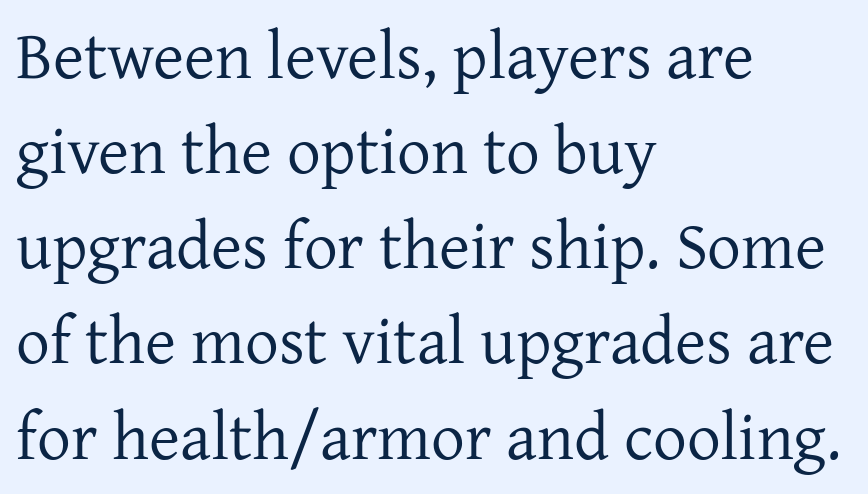
{"serif": "yes", "italic": "no", "bold": "no", "weight": "regular", "width": "normal", "stroke_contrast": "low", "x_height": "medium", "monospaced": "no", "underline": "no", "align": "left", "line_spacing": "normal", "line_spacing_ratio": 1.42, "letter_spacing": "normal", "letter_spacing_em": 0.0, "glyph_px": 67}
